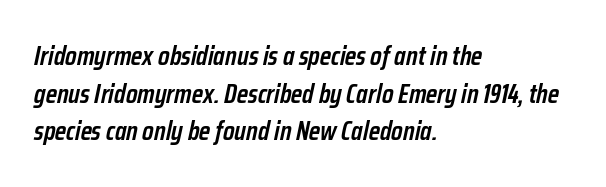
The image shows 27 px text type, italic (leaning right); set left-aligned, normal line spacing (1.39x), normal letter spacing, not underlined.
